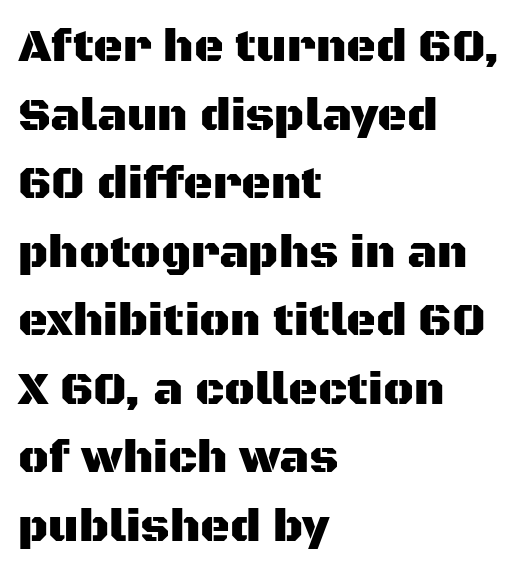
{"serif": "no", "italic": "no", "width": "normal", "stroke_contrast": "medium", "x_height": "large", "monospaced": "no", "underline": "no", "align": "left", "line_spacing": "normal", "line_spacing_ratio": 1.49, "letter_spacing": "normal", "letter_spacing_em": 0.0, "glyph_px": 46}
